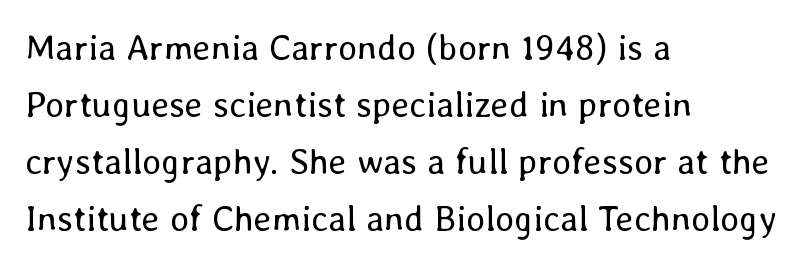
Q: Is the text bold? A: No.
Q: Is the text italic (slanted)? A: No, it is upright.
Q: Is the text underlined? A: No.
Q: How is the paragraph aligned? A: Left-aligned.
Q: Is the spacing between letters normal or unusually wide? A: Normal.
Q: Is the spacing between lines tight, normal or loose? A: Normal.
Q: Width (condensed, normal, or wide)? A: Normal.
Q: Stroke contrast? A: Low.
Q: x-height? A: Medium.
Q: Monospaced? A: No.
